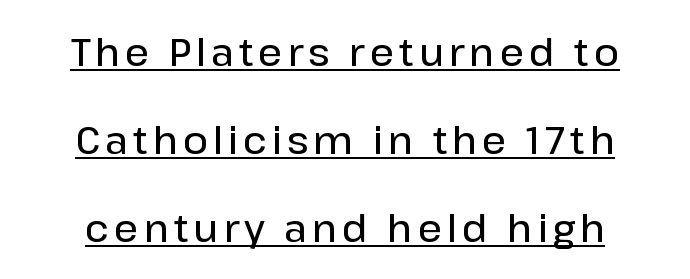
The image shows 38 px semibold sans-serif type, upright; set centered, loose line spacing (2.32x), underlined; low stroke contrast and a medium x-height.
